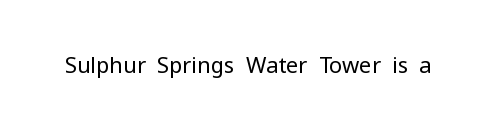
{"italic": "no", "bold": "no", "underline": "no", "letter_spacing": "normal", "letter_spacing_em": 0.0, "glyph_px": 22}
